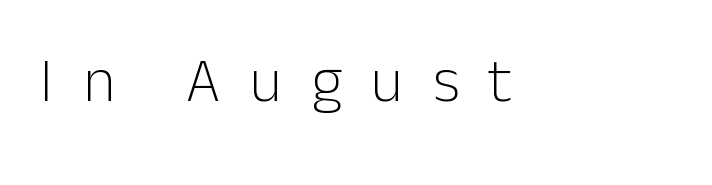
The passage is arranged the way most books set body copy — flush left. On a weight scale, this lands at 450 or below. Someone cranked the tracking dial way up on this one. Nobody drew a line under any word here. A typesetter would label this face a sans.
